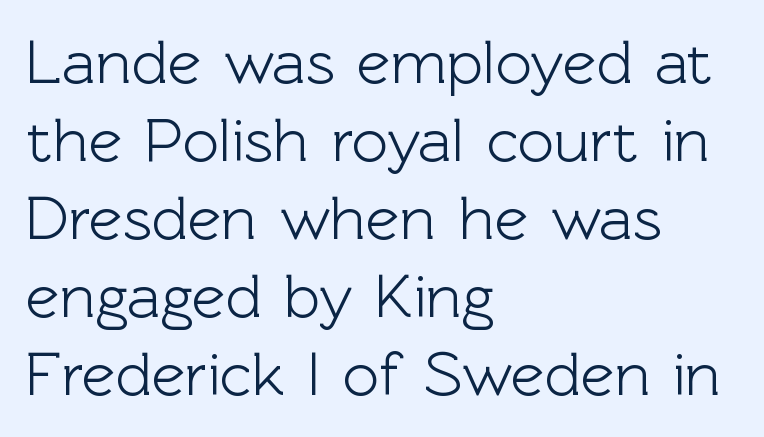
The image shows 63 px sans-serif type, upright; set left-aligned, line spacing 1.24x, normal letter spacing, not underlined; a medium x-height.
